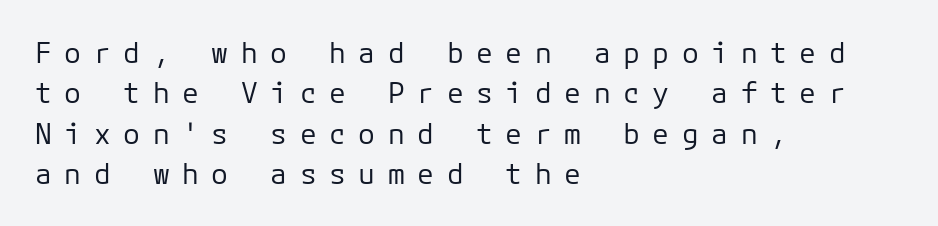
{"serif": "no", "italic": "no", "bold": "no", "weight": "regular", "width": "normal", "stroke_contrast": "low", "x_height": "medium", "monospaced": "yes", "underline": "no", "align": "left", "line_spacing": "normal", "line_spacing_ratio": 1.44, "letter_spacing": "wide", "letter_spacing_em": 0.45, "glyph_px": 28}
